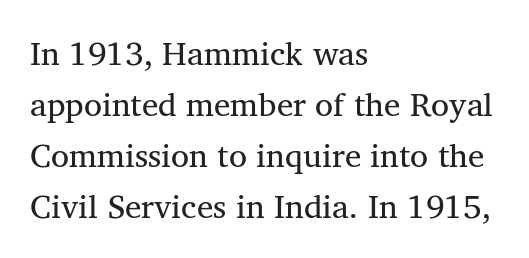
Q: Is the text bold? A: No.
Q: Is the text italic (slanted)? A: No, it is upright.
Q: Is the typeface a serif or a sans-serif typeface? A: Serif.
Q: Is the text underlined? A: No.
Q: How is the paragraph aligned? A: Left-aligned.
Q: Is the spacing between letters normal or unusually wide? A: Normal.
Q: Is the spacing between lines tight, normal or loose? A: Normal.
Q: Width (condensed, normal, or wide)? A: Normal.
Q: Stroke contrast? A: Medium.
Q: x-height? A: Medium.
Q: Monospaced? A: No.
